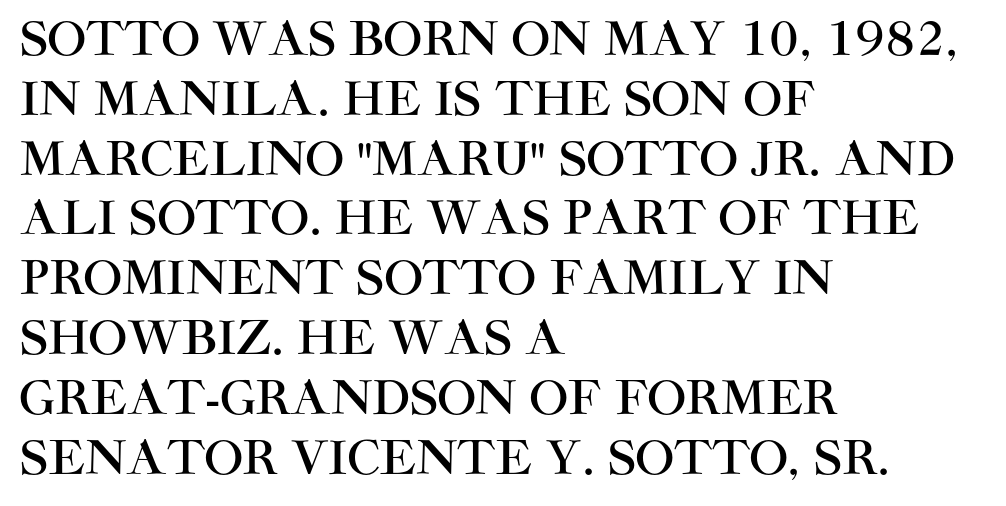
Line beginnings align vertically; line endings do not. Varying glyph widths throughout — classic text-font behaviour. Look at the tracking — it's just the regular setting, nothing added. Anything drawn beneath the words? Only blank space. Note: no serifs on the glyphs. Unlike italic type, these characters show no tilt at all.
